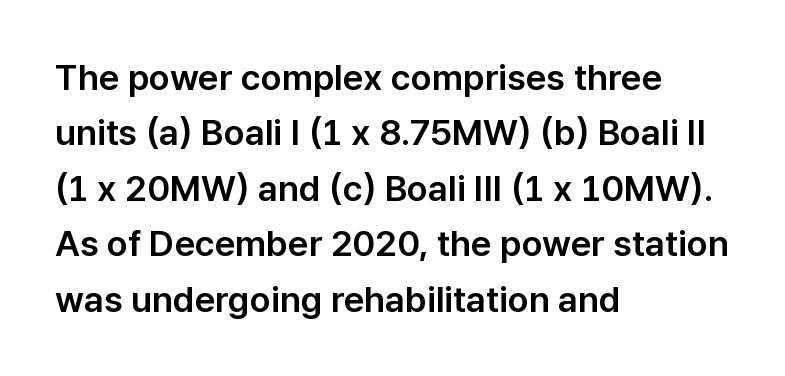
Line beginnings align vertically; line endings do not. Observe the ordinary spacing: letters are neighbours, not strangers. Is there any slant? The stems are plumb. Reading down the column, the eye jumps a familiar distance to each next line.
